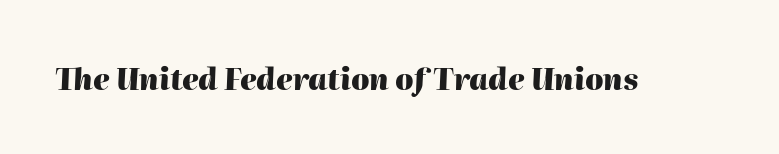
Q: Is the text bold? A: Yes.
Q: Is the text italic (slanted)? A: Yes, it leans right by about 2 degrees.
Q: Is the text underlined? A: No.
Q: Is the spacing between letters normal or unusually wide? A: Normal.
Q: Width (condensed, normal, or wide)? A: Normal.
Q: Stroke contrast? A: High.
Q: x-height? A: Medium.
Q: Monospaced? A: No.
